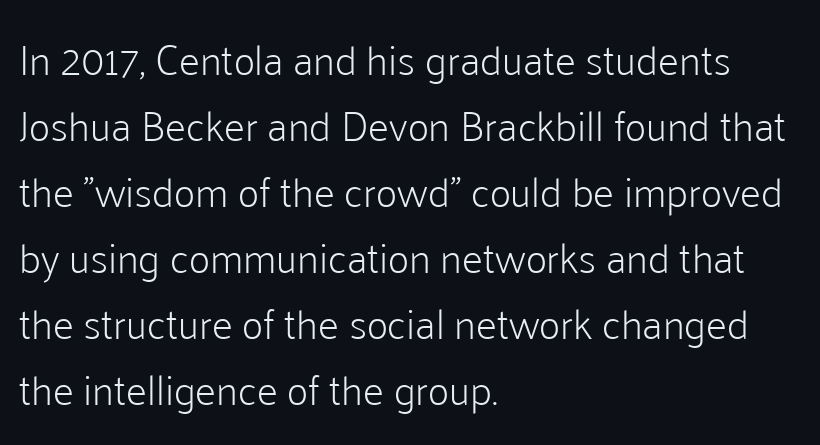
The image shows 42 px light sans-serif type, upright; set left-aligned, normal line spacing (1.57x), normal letter spacing, not underlined; low stroke contrast and a medium x-height.
